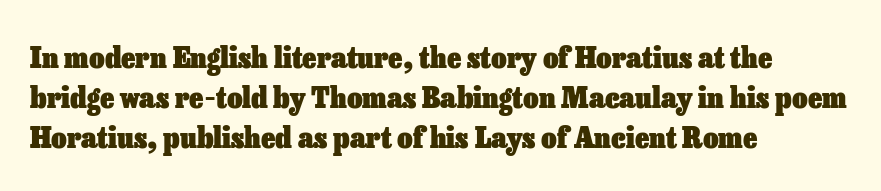
The image shows 30 px heavy type, upright; set left-aligned, normal line spacing (1.33x), normal letter spacing, not underlined; low stroke contrast and a medium x-height.
